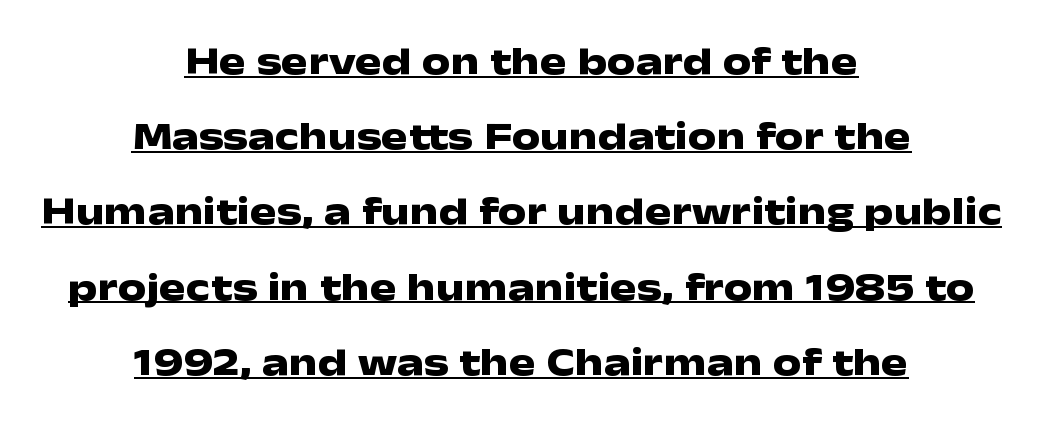
The passage shown is underscored from start to finish. The typesetting leans heavy: a genuine bold. Nope, no serifs anywhere on these letters. Is there any slant? The stems are plumb. This sample has the flowing, uneven cadence of proportional lettering.
